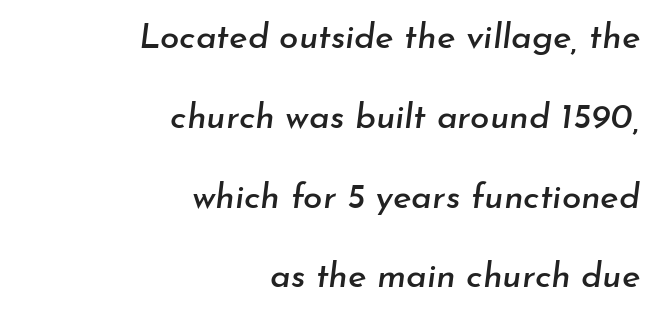
Q: Is the text italic (slanted)? A: Yes, it leans right by about 7 degrees.
Q: Is the text underlined? A: No.
Q: How is the paragraph aligned? A: Right-aligned.
Q: Is the spacing between letters normal or unusually wide? A: Normal.
Q: Is the spacing between lines tight, normal or loose? A: Loose.
Q: Width (condensed, normal, or wide)? A: Normal.
Q: Stroke contrast? A: Low.
Q: x-height? A: Small.
Q: Monospaced? A: No.
